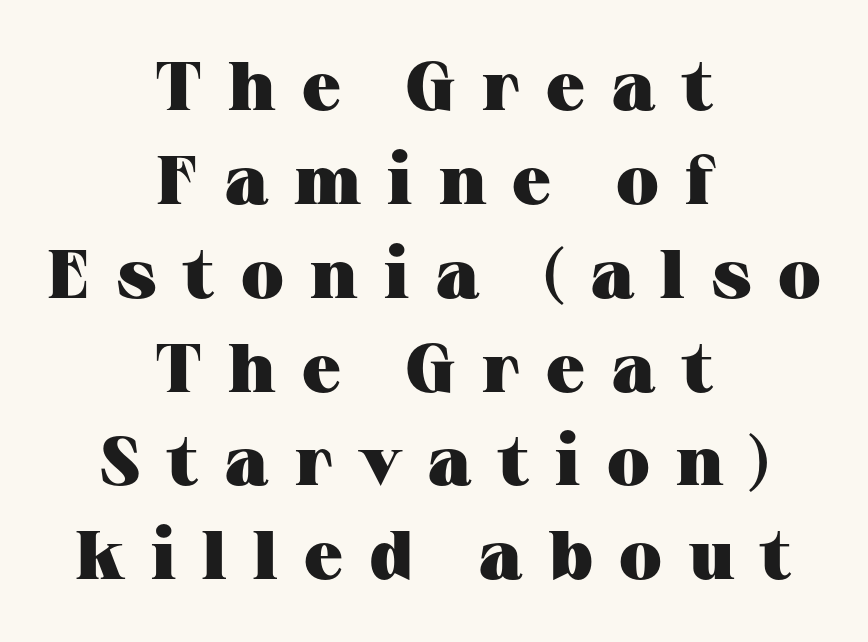
The zone under the glyphs is completely vacant. A full-strength bold gives these letters their thick strokes. Proportional: the letters do not fall into vertical columns. The whitespace from short lines is split evenly between both sides. Observe the serifs anchoring each vertical stroke in this sample.
